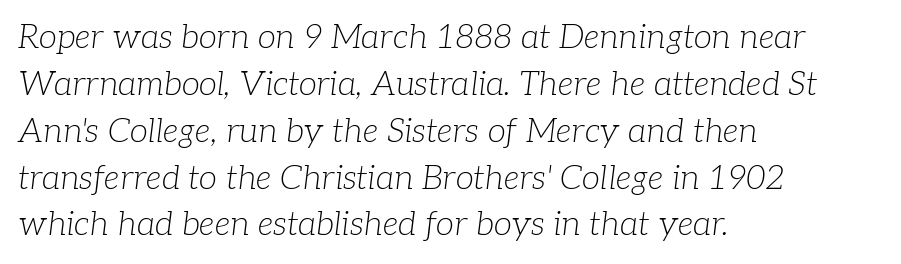
Q: Is the text bold? A: No.
Q: Is the text italic (slanted)? A: Yes, it leans right by about 7 degrees.
Q: Is the typeface a serif or a sans-serif typeface? A: Serif.
Q: Is the text underlined? A: No.
Q: How is the paragraph aligned? A: Left-aligned.
Q: Is the spacing between letters normal or unusually wide? A: Normal.
Q: Is the spacing between lines tight, normal or loose? A: Normal.
Q: Width (condensed, normal, or wide)? A: Normal.
Q: Stroke contrast? A: Low.
Q: x-height? A: Medium.
Q: Monospaced? A: No.
